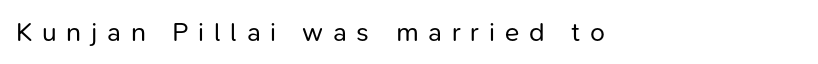
Does the lettering tilt? It doesn't — this is upright. The tracking jumps out immediately: characters are airy and widely separated. Each row of text sits above clean, open space. Horizontally, the lines are justified to the leading edge only.
